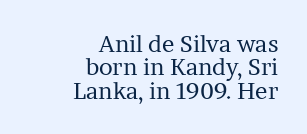
Q: Is the text bold? A: No.
Q: Is the text italic (slanted)? A: No, it is upright.
Q: Is the text underlined? A: No.
Q: How is the paragraph aligned? A: Right-aligned.
Q: Is the spacing between letters normal or unusually wide? A: Normal.
Q: Is the spacing between lines tight, normal or loose? A: Tight.
